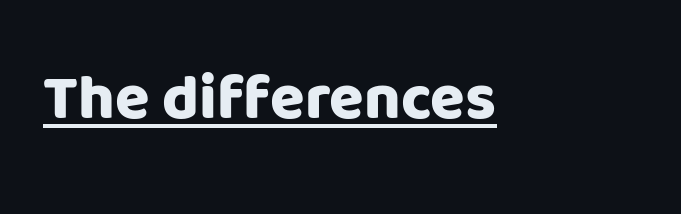
The image shows 63 px heavy sans-serif type, upright; set normal letter spacing, underlined; low stroke contrast and a large x-height.
